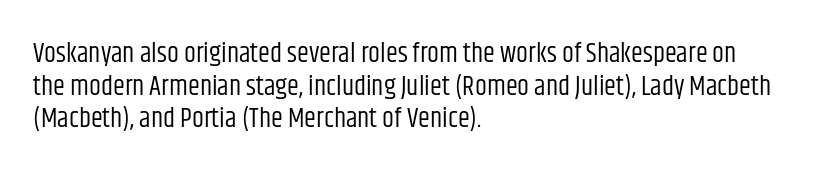
What stands out about the letter spacing? Nothing — it is the standard amount. This is not heavy type; no bold has been used. Just letters on the line, the space beneath them empty. Notice how the stems are strictly vertical — no italics here. This rendering uses left alignment, leaving the right contour irregular.
